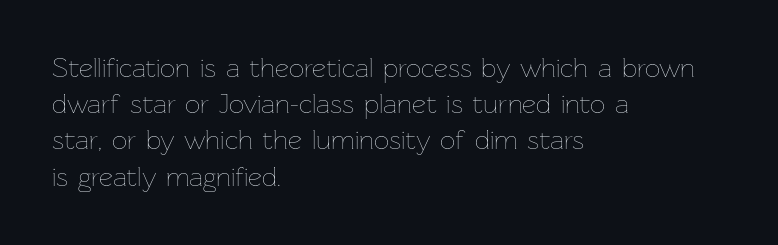
The strokes carry an ordinary text weight at most. Teacher's note: observe the even left margin — that is flush-left alignment. The lines sit at an ordinary, default distance from one another. Does extra space separate the letters? No, they use regular spacing. Posture: vertical. The specimen omits any rule beneath the text block's lines.
